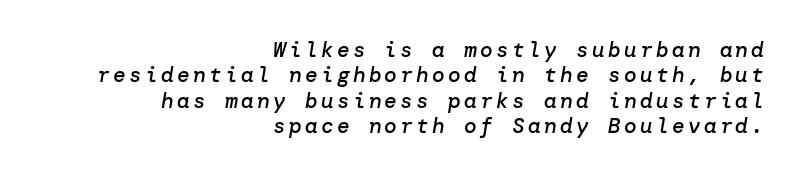
{"italic": "yes", "lean": "right", "slant_degrees": 10, "bold": "semi", "underline": "no", "align": "right", "line_spacing_ratio": 1.21, "glyph_px": 21}
